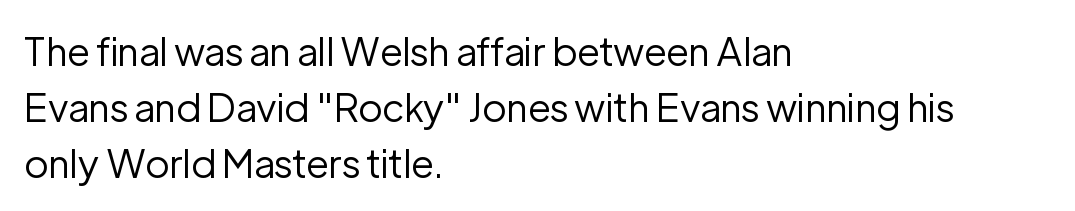
{"serif": "no", "italic": "no", "bold": "no", "weight": "regular", "width": "normal", "stroke_contrast": "low", "x_height": "medium", "monospaced": "no", "underline": "no", "align": "left", "line_spacing": "normal", "line_spacing_ratio": 1.43, "letter_spacing": "normal", "letter_spacing_em": 0.0, "glyph_px": 39}
